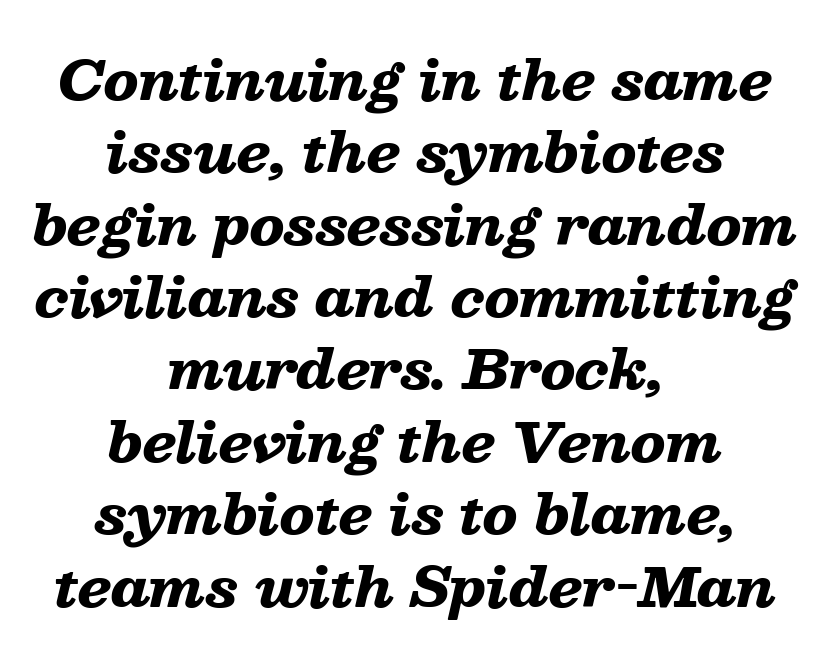
Q: Is the text bold? A: Yes.
Q: Is the text italic (slanted)? A: Yes, it leans right by about 13 degrees.
Q: Is the text underlined? A: No.
Q: How is the paragraph aligned? A: Centered.
Q: Is the spacing between letters normal or unusually wide? A: Normal.
Q: Is the spacing between lines tight, normal or loose? A: Normal.
Q: Width (condensed, normal, or wide)? A: Wide.
Q: Stroke contrast? A: Low.
Q: x-height? A: Medium.
Q: Monospaced? A: No.
